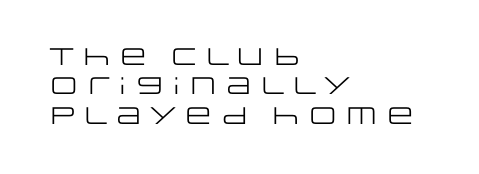
Notice how the stems are strictly vertical — no italics here. Standard letterfit; no display-style spreading of the glyphs. The space beneath each line is pristine and unruled. Counters stay open thanks to moderate or lighter strokes. A classic flush-left, rag-right setting is used for this passage.
